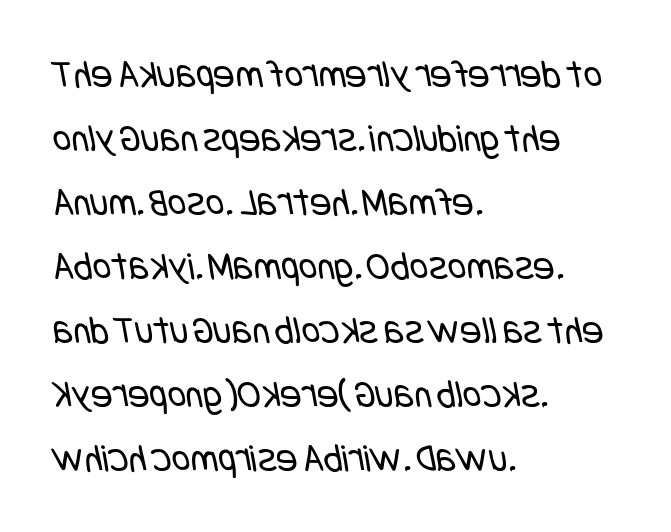
Successive baselines arrive at the customary interval. Does the copy run flush right? No — it runs flush left. The weight would be labelled regular, book, light, or lighter still. Tracking value appears to be zero — textbook default spacing.
